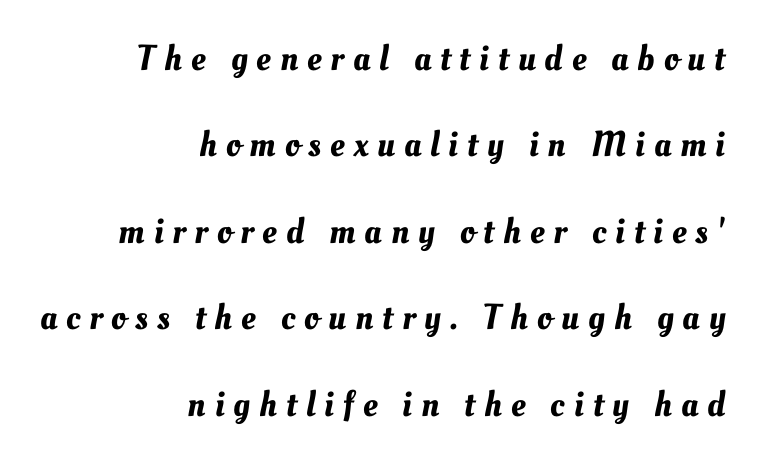
{"width": "normal", "stroke_contrast": "medium", "x_height": "small", "monospaced": "no", "underline": "no", "align": "right", "line_spacing": "loose", "line_spacing_ratio": 2.4, "letter_spacing": "wide", "letter_spacing_em": 0.25, "glyph_px": 36}
